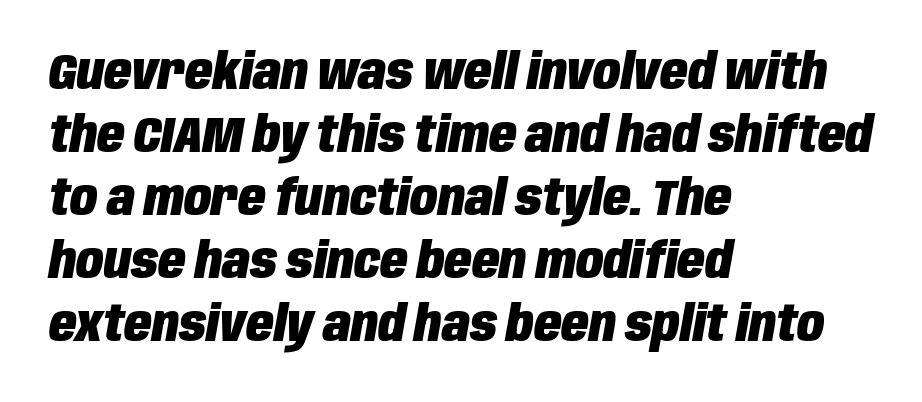
The image shows 50 px heavy, condensed type, italic (leaning right); set left-aligned, normal line spacing (1.26x), normal letter spacing, not underlined; low stroke contrast and a large x-height.
